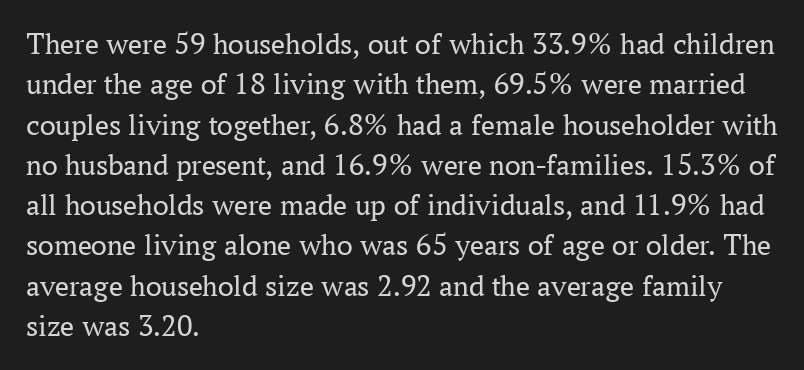
{"serif": "yes", "italic": "no", "bold": "no", "weight": "regular", "width": "normal", "stroke_contrast": "medium", "x_height": "medium", "monospaced": "no", "underline": "no", "align": "left", "line_spacing": "normal", "line_spacing_ratio": 1.3, "letter_spacing": "normal", "letter_spacing_em": 0.0, "glyph_px": 31}
